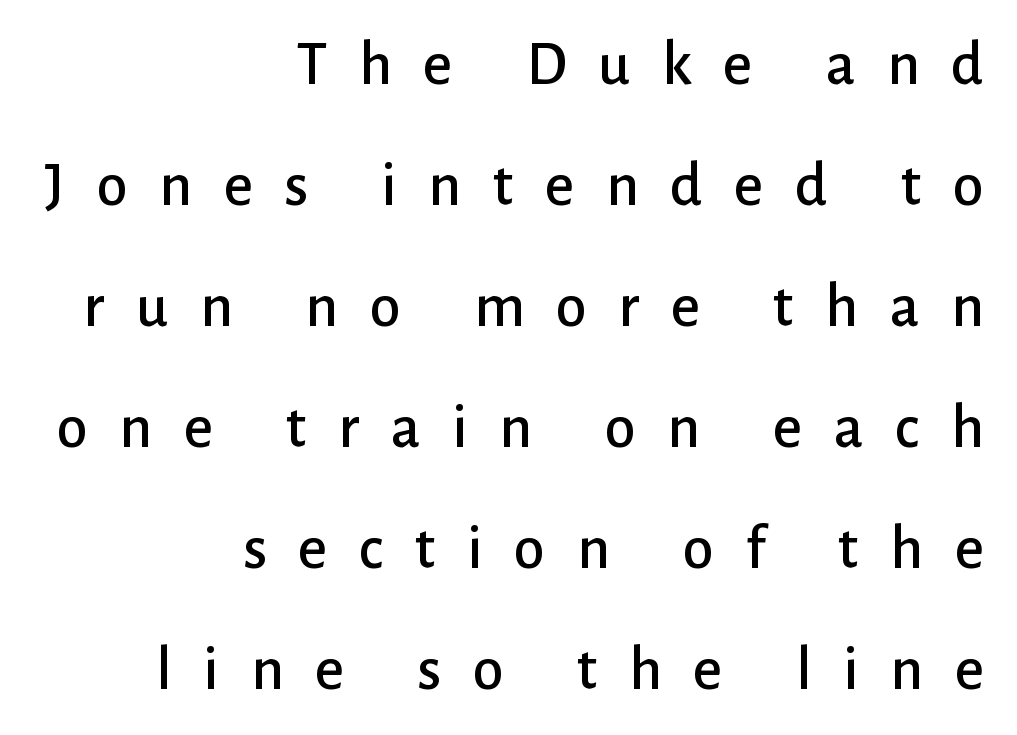
The ragged edge is on the left, which tells us the setting is flush right. The face used here is rendered with a markedly widened letterfit. Do the letters lean? They stand straight. Does the type have serifs? No, each stem ends abruptly. Rule under the text: the space is simply empty. Baseline-to-baseline distance is far greater than the letter height.
